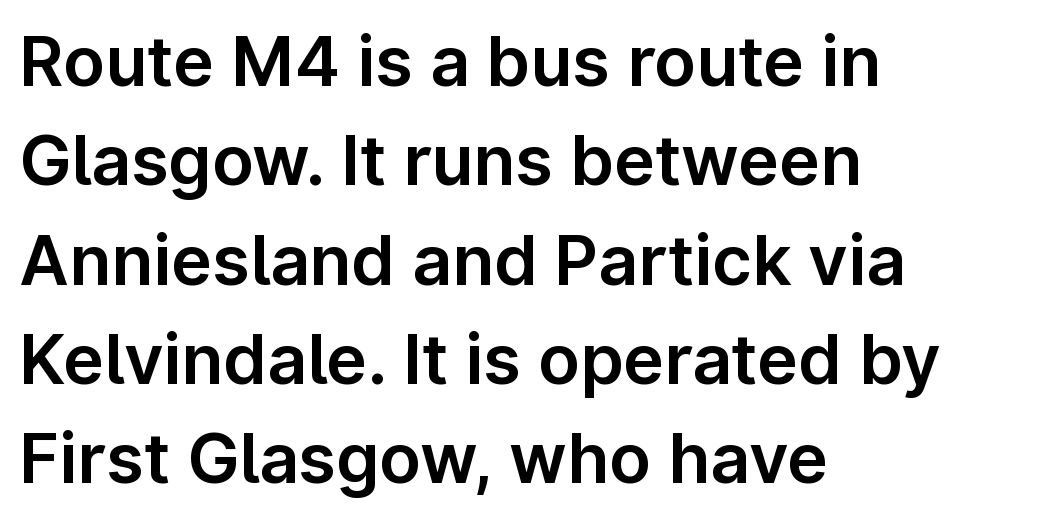
{"serif": "no", "italic": "no", "width": "normal", "stroke_contrast": "low", "x_height": "medium", "monospaced": "no", "underline": "no", "align": "left", "line_spacing": "normal", "line_spacing_ratio": 1.44, "letter_spacing": "normal", "letter_spacing_em": 0.0, "glyph_px": 69}
